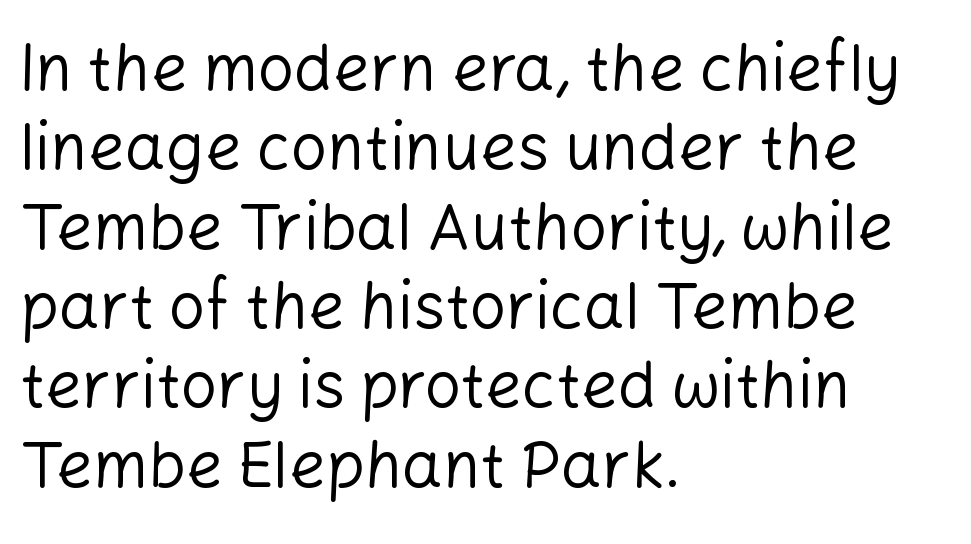
{"serif": "no", "italic": "no", "bold": "no", "weight": "regular", "width": "normal", "stroke_contrast": "low", "x_height": "medium", "monospaced": "no", "underline": "no", "align": "left", "line_spacing_ratio": 1.24, "letter_spacing": "normal", "letter_spacing_em": 0.0, "glyph_px": 64}
